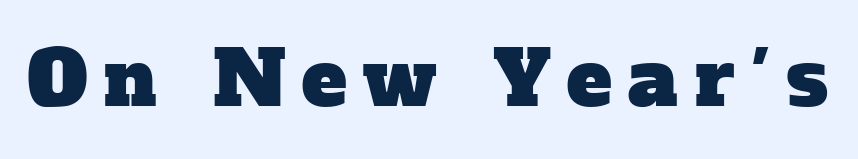
{"serif": "yes", "width": "normal", "stroke_contrast": "low", "x_height": "medium", "monospaced": "no", "underline": "no", "letter_spacing": "wide", "letter_spacing_em": 0.22, "glyph_px": 76}
